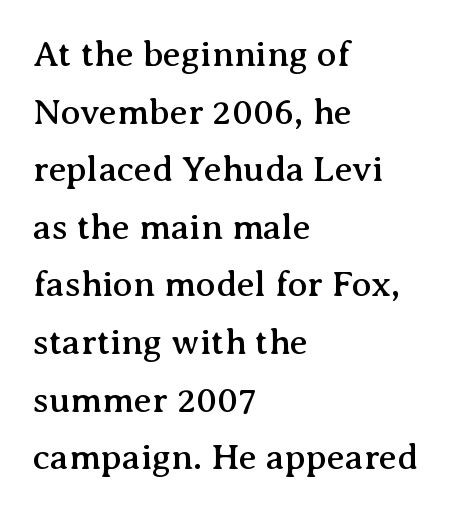
Q: Is the text italic (slanted)? A: No, it is upright.
Q: Is the typeface a serif or a sans-serif typeface? A: Serif.
Q: Is the text underlined? A: No.
Q: How is the paragraph aligned? A: Left-aligned.
Q: Is the spacing between letters normal or unusually wide? A: Normal.
Q: Is the spacing between lines tight, normal or loose? A: Normal.
Q: Width (condensed, normal, or wide)? A: Normal.
Q: Stroke contrast? A: Medium.
Q: x-height? A: Medium.
Q: Monospaced? A: No.
